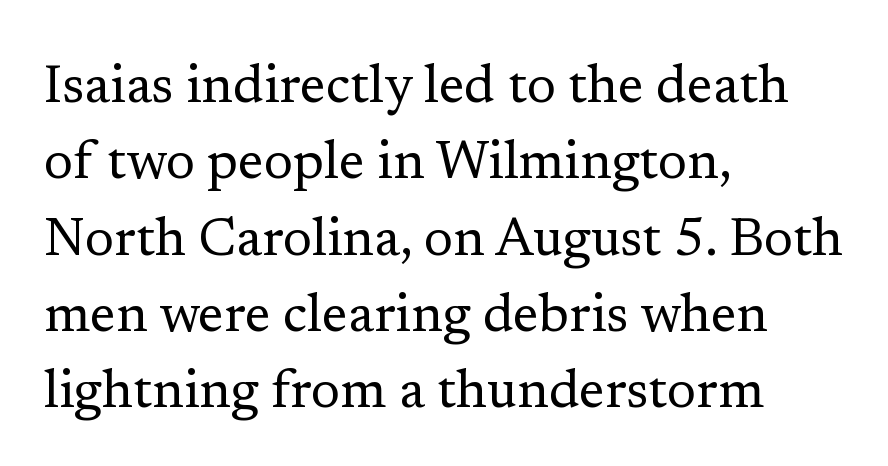
{"serif": "yes", "italic": "no", "bold": "no", "weight": "regular", "width": "normal", "stroke_contrast": "low", "x_height": "medium", "monospaced": "no", "underline": "no", "align": "left", "line_spacing": "normal", "line_spacing_ratio": 1.44, "letter_spacing": "normal", "letter_spacing_em": 0.0, "glyph_px": 53}
